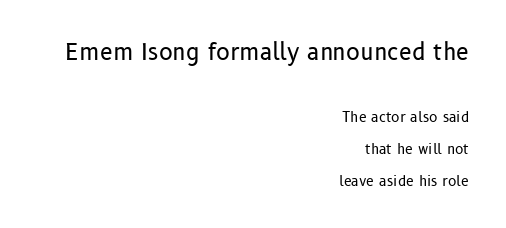
The image shows 23 px text type, upright; set right-aligned, loose line spacing (2.29x), normal letter spacing, not underlined; the first (top) block is 1.64x larger.
